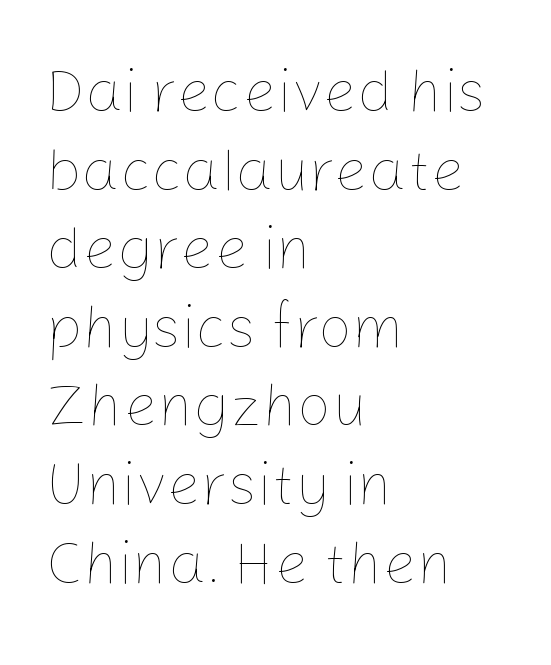
The image shows 60 px thin type, upright; set left-aligned, normal line spacing (1.31x), normal letter spacing, not underlined; low stroke contrast and a medium x-height.
